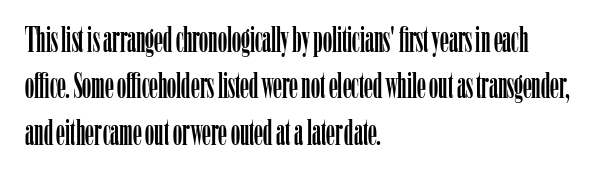
{"serif": "yes", "italic": "no", "width": "condensed", "stroke_contrast": "low", "x_height": "medium", "monospaced": "no", "underline": "no", "align": "left", "line_spacing": "normal", "line_spacing_ratio": 1.29, "letter_spacing": "normal", "letter_spacing_em": 0.0, "glyph_px": 36}
